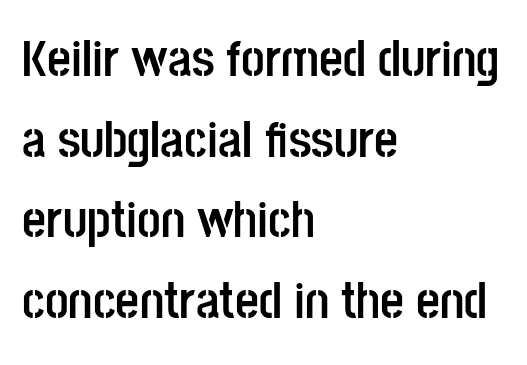
Q: Is the text bold? A: Yes.
Q: Is the text italic (slanted)? A: No, it is upright.
Q: Is the typeface a serif or a sans-serif typeface? A: Sans-serif.
Q: Is the text underlined? A: No.
Q: How is the paragraph aligned? A: Left-aligned.
Q: Is the spacing between letters normal or unusually wide? A: Normal.
Q: Is the spacing between lines tight, normal or loose? A: Normal.
Q: Width (condensed, normal, or wide)? A: Condensed.
Q: Stroke contrast? A: Low.
Q: x-height? A: Large.
Q: Monospaced? A: No.
